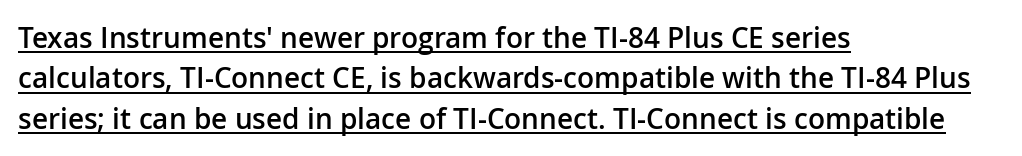
The designer left line spacing at the default. Caption: multi-line text, flush left, ragged right. Semibold letterforms, between regular and bold. Characters remain perfectly vertical along every line. You can tell from the bare stems that sans-serif type was used.
